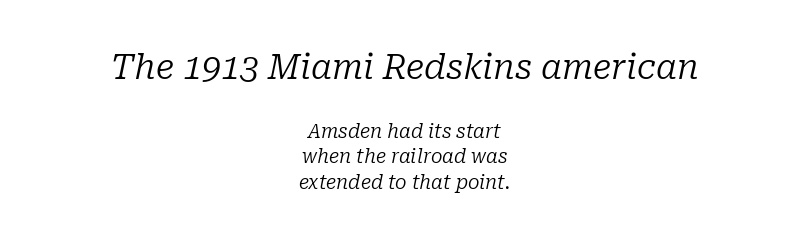
{"serif": "yes", "italic": "yes", "lean": "right", "slant_degrees": 10, "bold": "no", "weight": "regular", "width": "normal", "stroke_contrast": "low", "x_height": "medium", "monospaced": "no", "underline": "no", "align": "center", "line_spacing": "normal", "line_spacing_ratio": 1.34, "letter_spacing": "normal", "letter_spacing_em": 0.0, "larger_block": "first", "size_ratio": 1.79, "glyph_px": 34}
